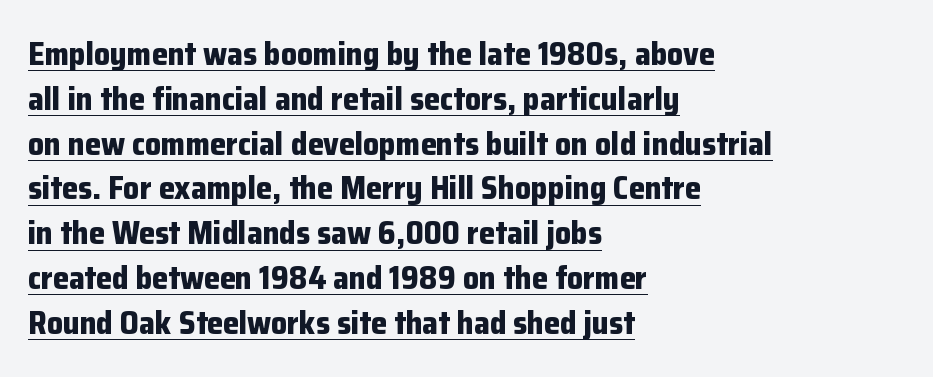
Q: Is the text bold? A: Yes.
Q: Is the text italic (slanted)? A: No, it is upright.
Q: Is the typeface a serif or a sans-serif typeface? A: Sans-serif.
Q: Is the text underlined? A: Yes.
Q: How is the paragraph aligned? A: Left-aligned.
Q: Is the spacing between letters normal or unusually wide? A: Normal.
Q: Is the spacing between lines tight, normal or loose? A: Normal.
Q: Width (condensed, normal, or wide)? A: Normal.
Q: Stroke contrast? A: Low.
Q: x-height? A: Medium.
Q: Monospaced? A: No.
